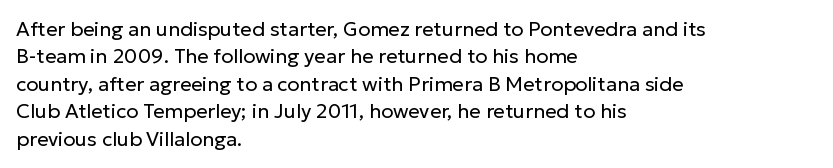
Q: Is the text bold? A: No.
Q: Is the text italic (slanted)? A: No, it is upright.
Q: Is the text underlined? A: No.
Q: How is the paragraph aligned? A: Left-aligned.
Q: Is the spacing between letters normal or unusually wide? A: Normal.
Q: Is the spacing between lines tight, normal or loose? A: Normal.
